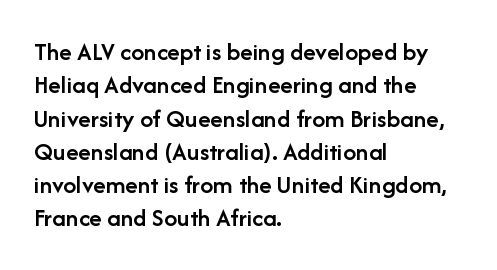
The line texture is even and compact thanks to regular tracking. Tall strokes in this sample are plumb rather than angled. The paragraph shown leans on its left margin. The strip under each line holds only bare page.
